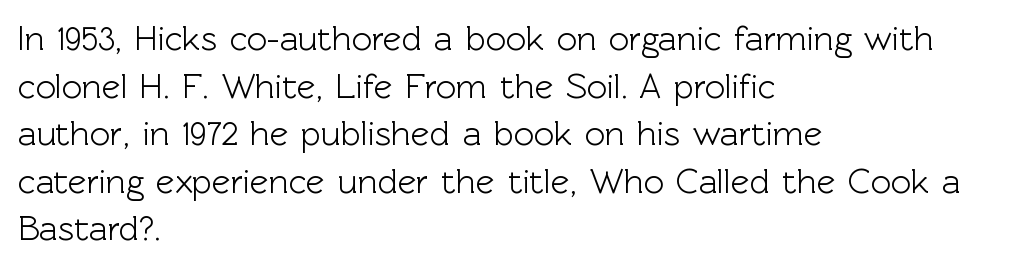
The image shows 35 px sans-serif type, upright; set left-aligned, normal line spacing (1.36x), normal letter spacing, not underlined; a medium x-height.
